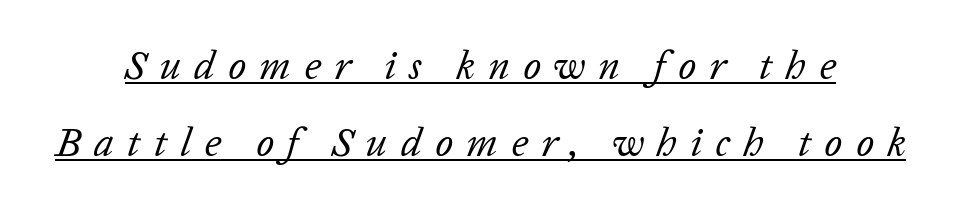
Q: Is the text bold? A: No.
Q: Is the text italic (slanted)? A: Yes, it leans right by about 20 degrees.
Q: Is the text underlined? A: Yes.
Q: How is the paragraph aligned? A: Centered.
Q: Is the spacing between letters normal or unusually wide? A: Unusually wide.
Q: Is the spacing between lines tight, normal or loose? A: Loose.
Q: Width (condensed, normal, or wide)? A: Normal.
Q: Stroke contrast? A: Low.
Q: x-height? A: Medium.
Q: Monospaced? A: No.
